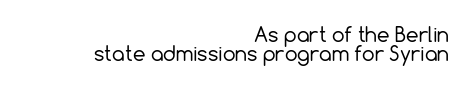
Q: Is the text bold? A: No.
Q: Is the text italic (slanted)? A: No, it is upright.
Q: Is the text underlined? A: No.
Q: How is the paragraph aligned? A: Right-aligned.
Q: Is the spacing between letters normal or unusually wide? A: Normal.
Q: Is the spacing between lines tight, normal or loose? A: Tight.
